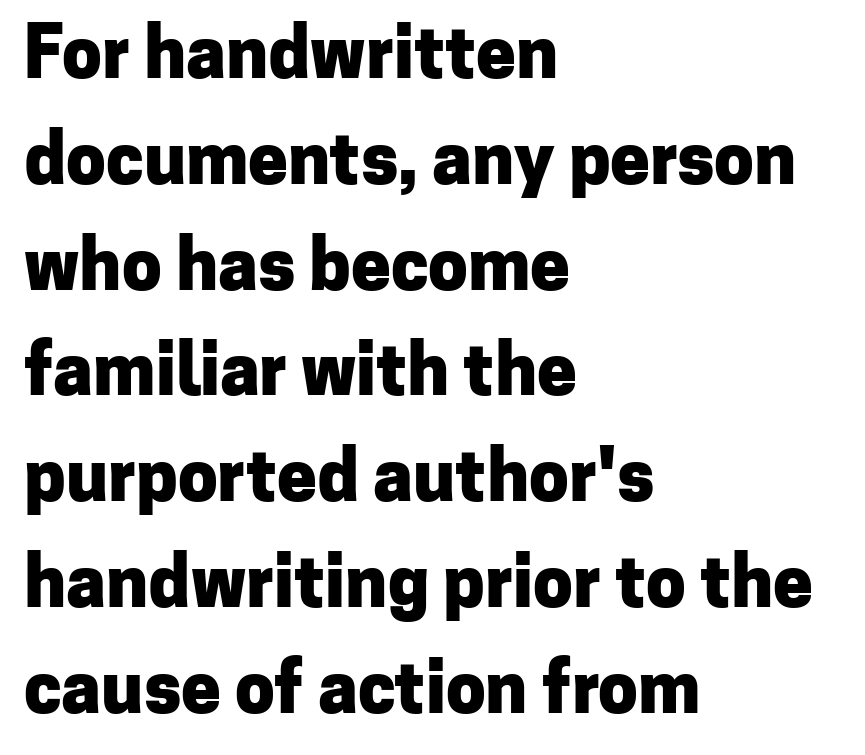
Q: Is the text bold? A: Yes.
Q: Is the text italic (slanted)? A: No, it is upright.
Q: Is the typeface a serif or a sans-serif typeface? A: Sans-serif.
Q: Is the text underlined? A: No.
Q: How is the paragraph aligned? A: Left-aligned.
Q: Is the spacing between letters normal or unusually wide? A: Normal.
Q: Is the spacing between lines tight, normal or loose? A: Normal.
Q: Width (condensed, normal, or wide)? A: Normal.
Q: Stroke contrast? A: Low.
Q: x-height? A: Medium.
Q: Monospaced? A: No.
